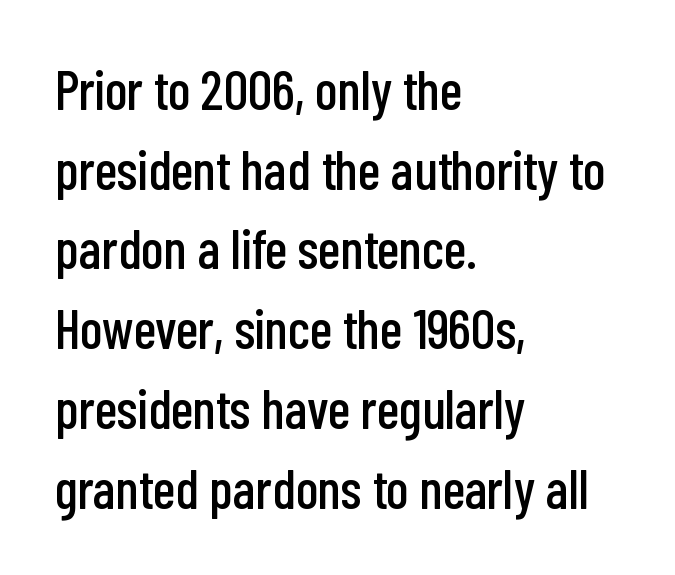
The image shows 55 px condensed sans-serif type, upright; set left-aligned, normal line spacing (1.45x), normal letter spacing, not underlined; low stroke contrast and a medium x-height.
